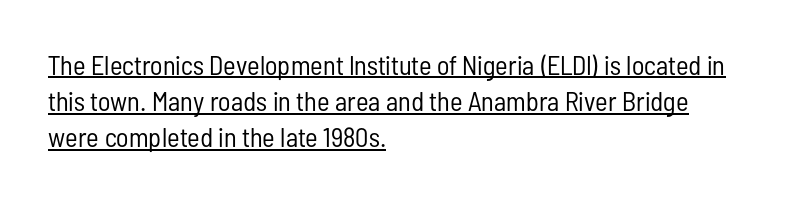
A classic flush-left, rag-right setting is used for this passage. A typographer would call this underscored text. The tracking reads as untouched default to a designer's eye. The typography opts for an upright posture over an oblique one. Stroke thickness stays within the range of a standard reading face or lighter.
